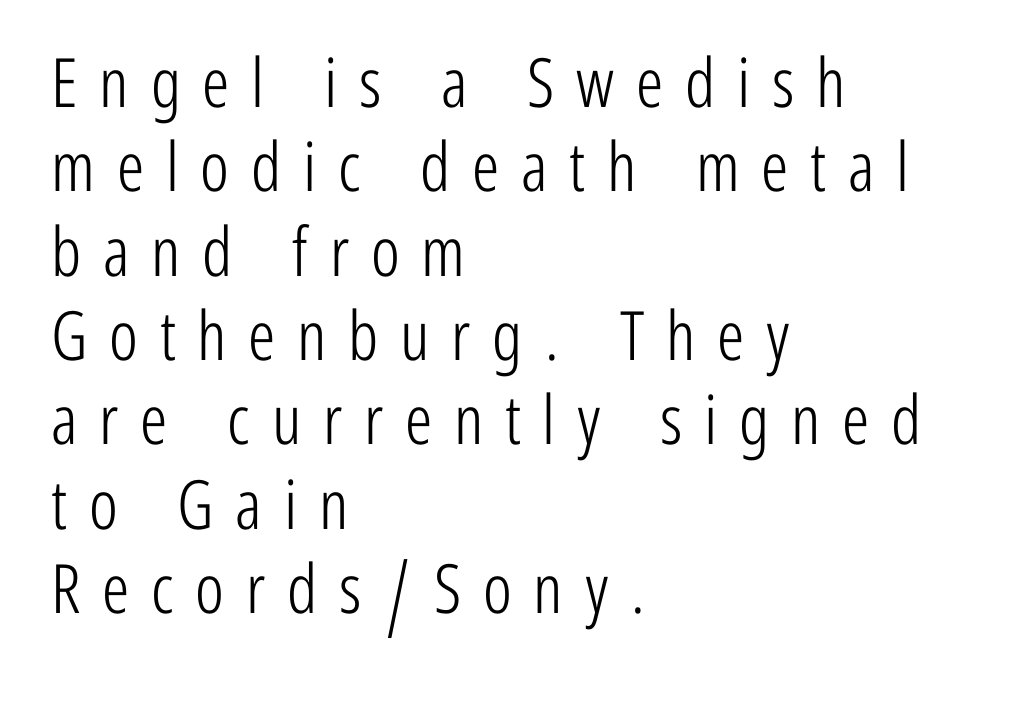
The image shows 68 px light, condensed sans-serif type, upright; set left-aligned, line spacing 1.24x, unusually wide letter spacing (+0.32 em), not underlined; low stroke contrast and a medium x-height.
